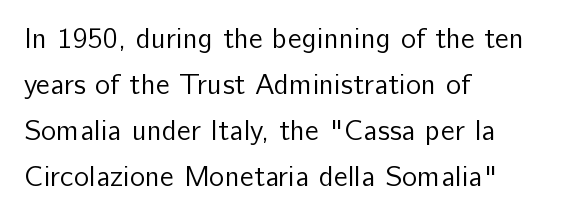
The image shows 29 px regular-weight sans-serif type, upright; set left-aligned, normal line spacing (1.59x), normal letter spacing, not underlined; low stroke contrast and a medium x-height.
